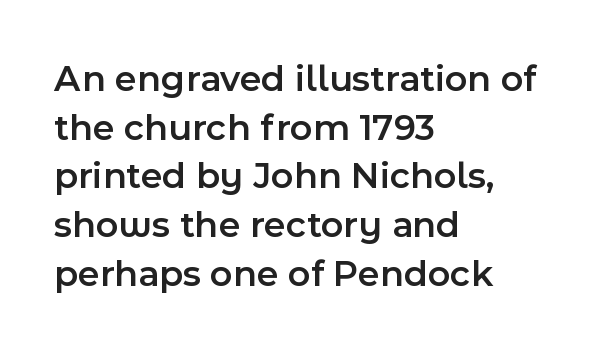
Q: Is the text bold? A: Semi-bold.
Q: Is the text italic (slanted)? A: No, it is upright.
Q: Is the typeface a serif or a sans-serif typeface? A: Sans-serif.
Q: Is the text underlined? A: No.
Q: How is the paragraph aligned? A: Left-aligned.
Q: Is the spacing between letters normal or unusually wide? A: Normal.
Q: Is the spacing between lines tight, normal or loose? A: Normal.
Q: Width (condensed, normal, or wide)? A: Normal.
Q: x-height? A: Medium.
Q: Monospaced? A: No.
